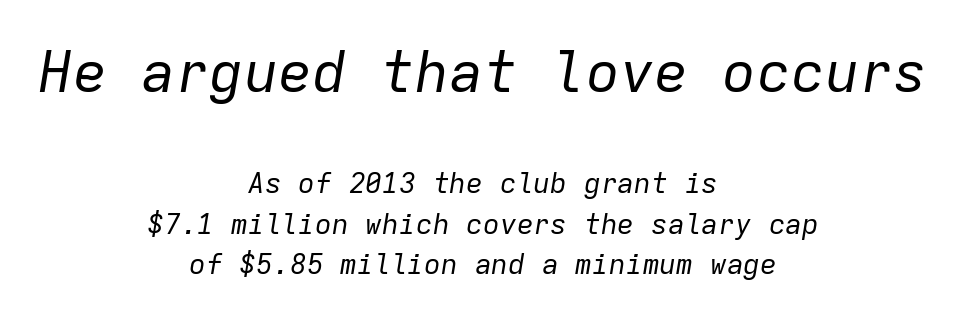
Compared with a typical body face, this is equally light or lighter still. Compared with typical body copy, the letter spacing here is the same. Type size steps down from the first block to the second. Evenly set lines give the paragraph a standard silhouette.
